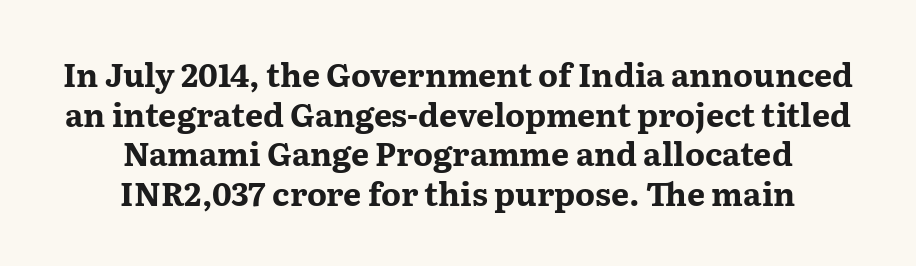
The image shows 32 px bold, wide serif type, upright; set centered, line spacing 1.24x, normal letter spacing, not underlined; medium stroke contrast and a medium x-height.
